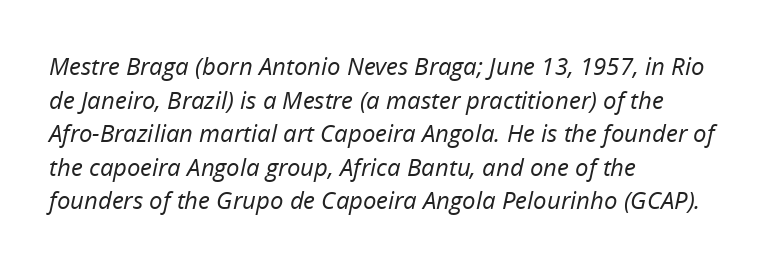
The words here are not underlined. The lettering tilts uniformly, giving the passage an italic look. Each line starts at the same left margin while the right side varies. The letters sit at their default tracking, neither squeezed nor spread. In terms of leading, this rendering sits right in the middle.
